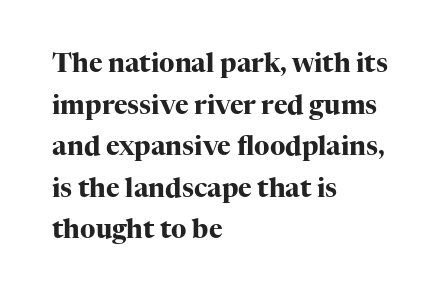
The image shows 26 px bold type, upright; set left-aligned, normal line spacing (1.6x), normal letter spacing, not underlined.
